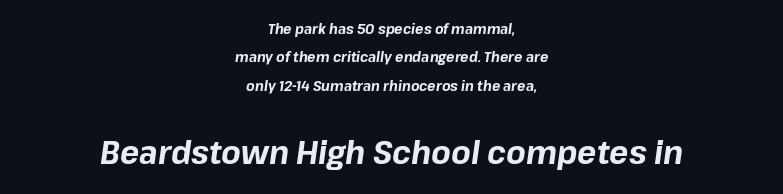
Q: Is the text bold? A: Yes.
Q: Is the text italic (slanted)? A: Yes, it leans right by about 8 degrees.
Q: Is the text underlined? A: No.
Q: How is the paragraph aligned? A: Centered.
Q: Is the spacing between letters normal or unusually wide? A: Normal.
Q: Is the spacing between lines tight, normal or loose? A: Loose.
Q: Which block of text is set in a larger size, the first (top) or the second (bottom)? A: The second (bottom) one.
Q: Width (condensed, normal, or wide)? A: Normal.
Q: Stroke contrast? A: Low.
Q: x-height? A: Medium.
Q: Monospaced? A: No.
